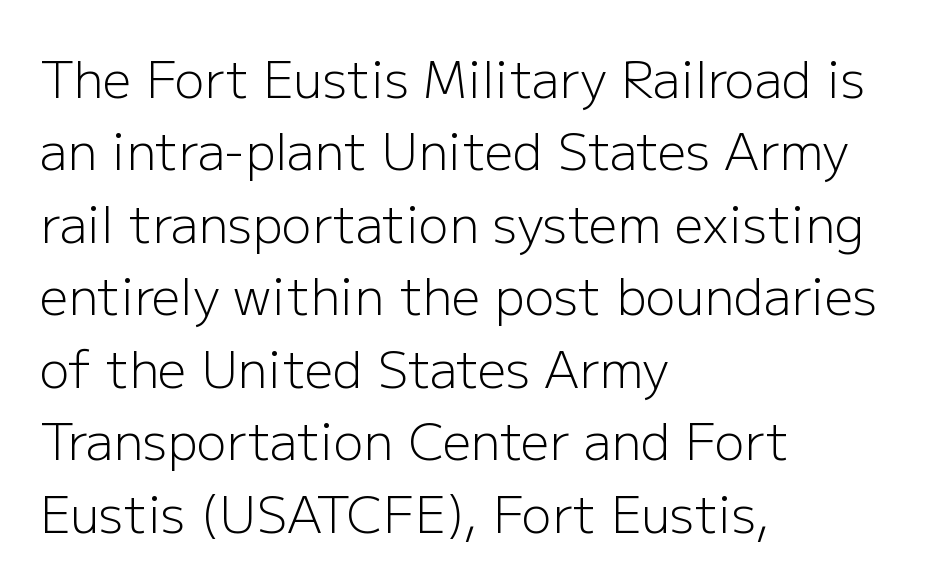
{"serif": "no", "italic": "no", "bold": "no", "weight": "light", "width": "normal", "stroke_contrast": "low", "x_height": "medium", "monospaced": "no", "underline": "no", "align": "left", "line_spacing": "normal", "line_spacing_ratio": 1.45, "letter_spacing": "normal", "letter_spacing_em": 0.0, "glyph_px": 50}
